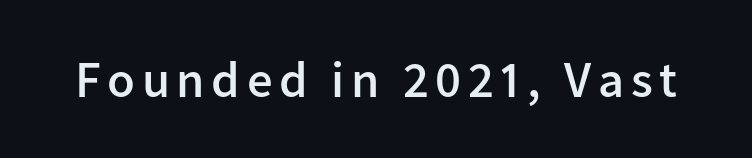
The image shows 51 px semibold sans-serif type, upright; set not underlined; low stroke contrast and a medium x-height.
